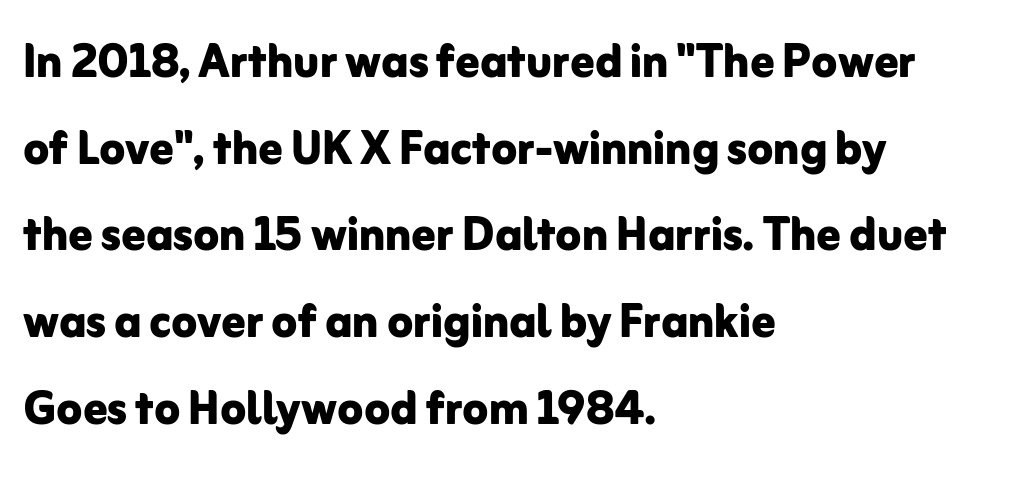
{"serif": "no", "italic": "no", "bold": "yes", "weight": "bold", "width": "normal", "stroke_contrast": "low", "x_height": "medium", "monospaced": "no", "underline": "no", "align": "left", "line_spacing": "normal", "line_spacing_ratio": 1.47, "letter_spacing": "normal", "letter_spacing_em": 0.0, "glyph_px": 59}
